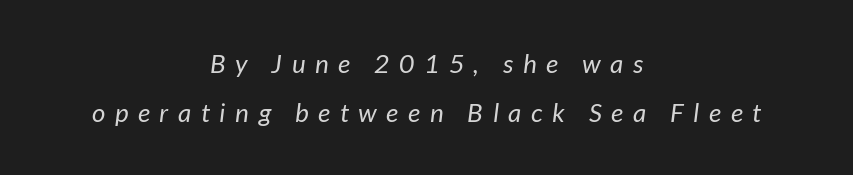
The image shows 26 px text type, italic (leaning right); set centered, line spacing 1.88x, unusually wide letter spacing (+0.37 em), not underlined.
